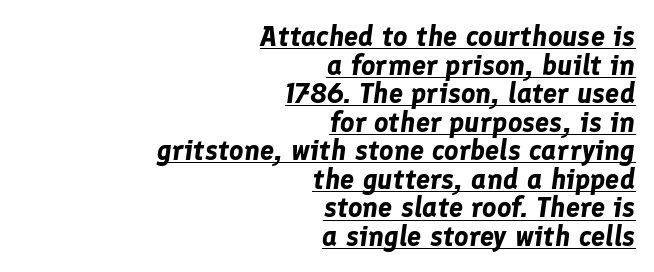
Q: Is the text bold? A: Yes.
Q: Is the text italic (slanted)? A: Yes, it leans right by about 8 degrees.
Q: Is the text underlined? A: Yes.
Q: How is the paragraph aligned? A: Right-aligned.
Q: Is the spacing between letters normal or unusually wide? A: Normal.
Q: Is the spacing between lines tight, normal or loose? A: Tight.
Q: Width (condensed, normal, or wide)? A: Normal.
Q: Stroke contrast? A: Low.
Q: x-height? A: Medium.
Q: Monospaced? A: No.
